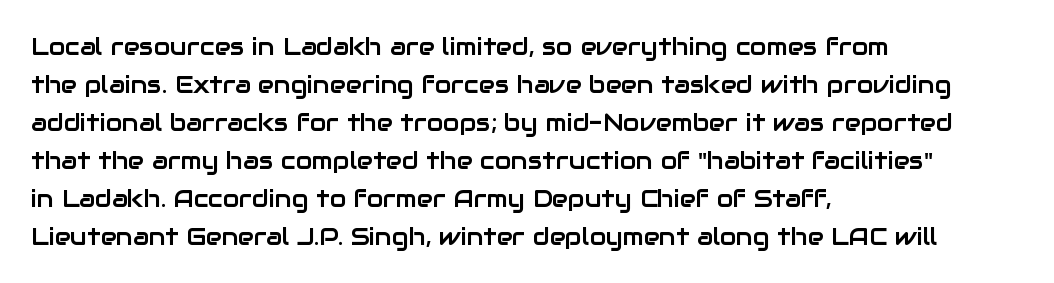
The specimen omits any rule beneath the text block's lines. Alignment: flush left. Italic? Not at all — the glyphs are vertical. The lines sit at an ordinary, default distance from one another. You could call the tracking neutral — neither tight nor loose.
